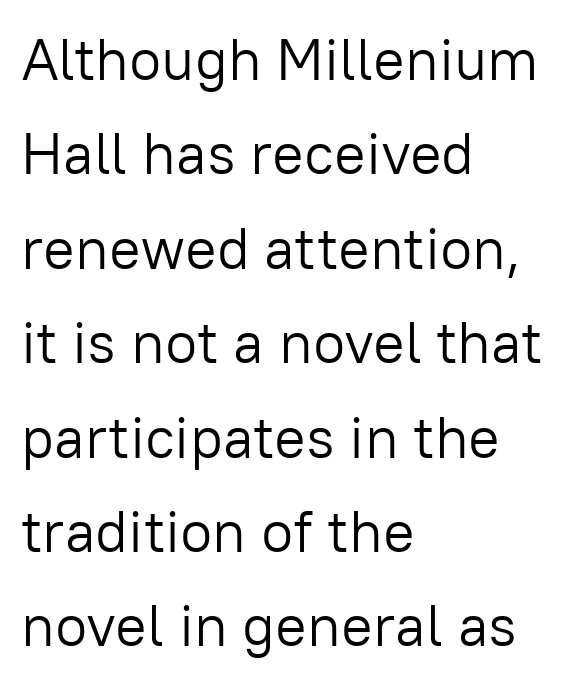
Compared with a centered layout, this one pins lines to the left instead. The gaps between neighbouring characters are ordinary and unremarkable. A clean baseline with only descenders dipping below it. Type style note: lacks serifs. Compared with typical paragraphs, the rows here are spaced about the same.
